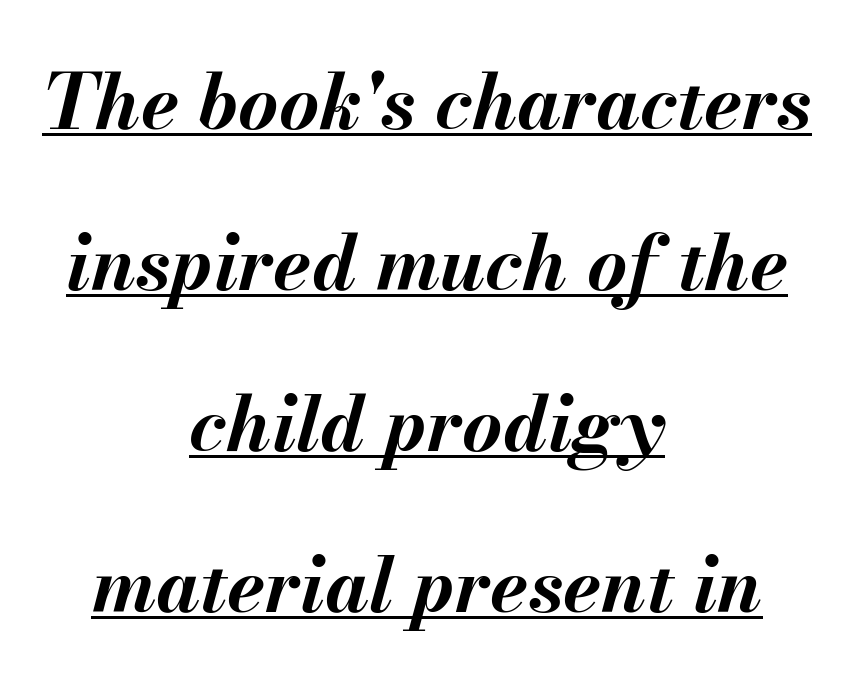
{"italic": "yes", "lean": "right", "slant_degrees": 13, "bold": "yes", "weight": "bold", "width": "normal", "stroke_contrast": "medium", "x_height": "small", "monospaced": "no", "underline": "yes", "align": "center", "line_spacing": "loose", "line_spacing_ratio": 2.09, "letter_spacing": "normal", "letter_spacing_em": 0.0, "glyph_px": 77}
